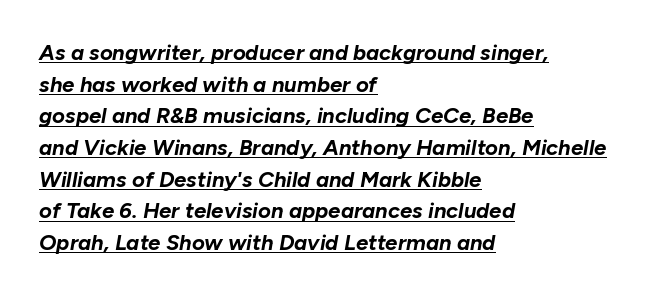
The image shows 22 px bold type, italic (leaning right); set left-aligned, normal line spacing (1.44x), normal letter spacing, underlined.
